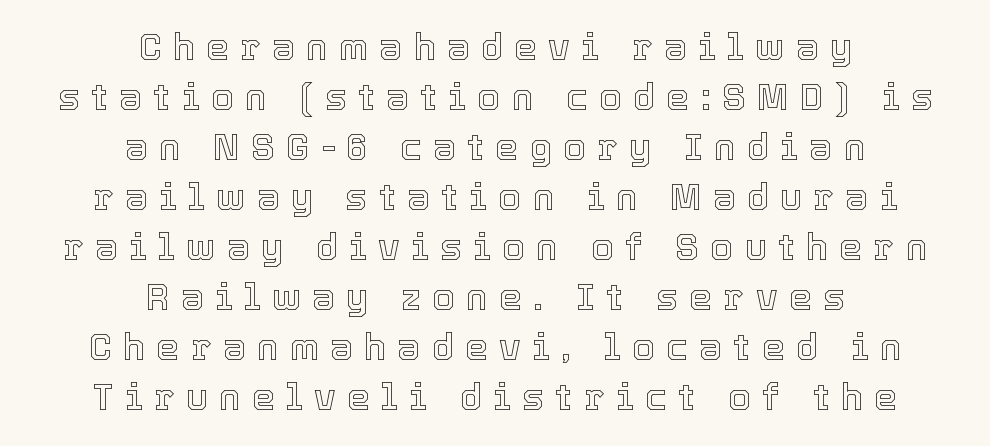
The image shows 36 px text type, upright; set centered, normal line spacing (1.39x), unusually wide letter spacing (+0.32 em), not underlined; a medium x-height.
